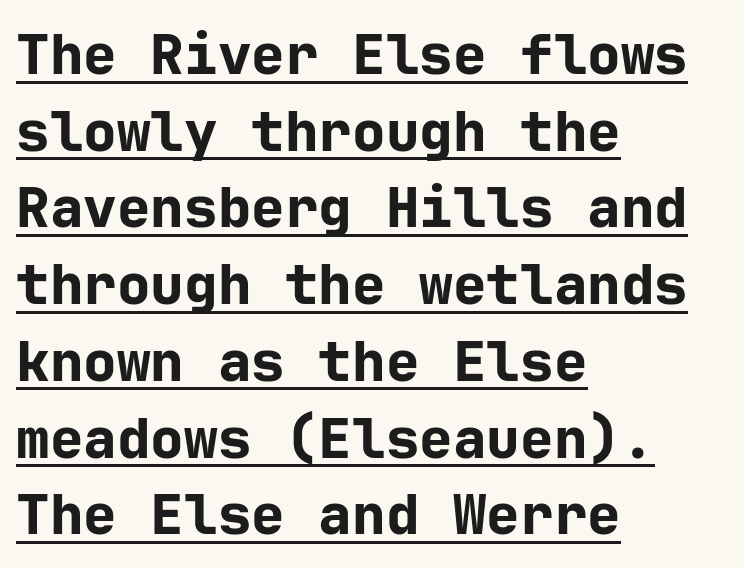
{"serif": "no", "italic": "no", "bold": "yes", "weight": "bold", "width": "normal", "stroke_contrast": "low", "x_height": "medium", "underline": "yes", "align": "left", "line_spacing": "normal", "line_spacing_ratio": 1.37, "letter_spacing": "normal", "letter_spacing_em": 0.0, "glyph_px": 56}
